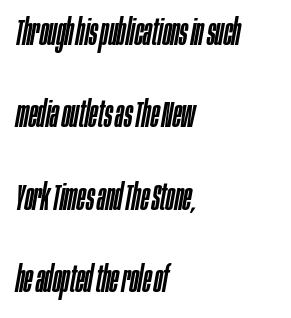
Q: Is the text italic (slanted)? A: Yes, it leans right by about 10 degrees.
Q: Is the text underlined? A: No.
Q: How is the paragraph aligned? A: Left-aligned.
Q: Is the spacing between letters normal or unusually wide? A: Normal.
Q: Is the spacing between lines tight, normal or loose? A: Loose.
Q: Width (condensed, normal, or wide)? A: Condensed.
Q: Stroke contrast? A: Low.
Q: x-height? A: Large.
Q: Monospaced? A: No.
